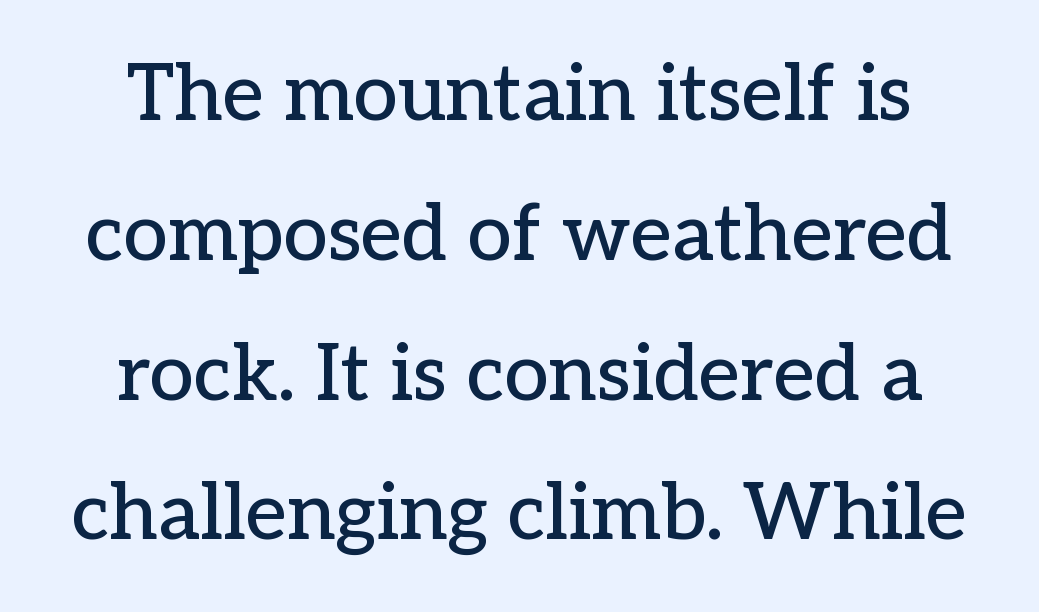
The face used here is proportionally spaced, like ordinary book or web type. Old-style or modern, the face here clearly has serifs. Type without underlining. Italic? Not at all — the glyphs are vertical.
